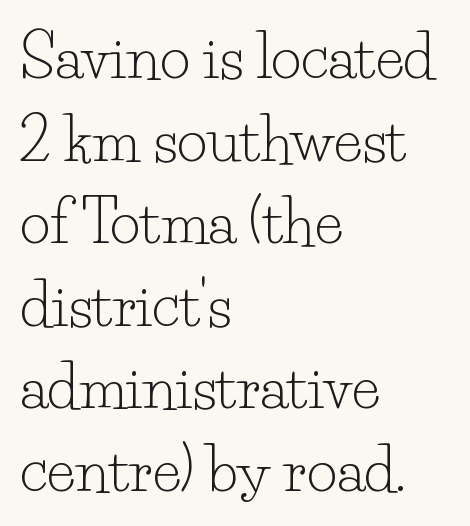
You could not count columns in this text — the font is proportionally spaced. If you measured baseline to baseline, you'd find a middling distance. Look at the tracking — it's just the regular setting, nothing added. These lines were composed using upright roman letters. The rendering shows small feet on the letterforms — a serif design. Reading down the block, your eye returns to a fixed left position each line.
